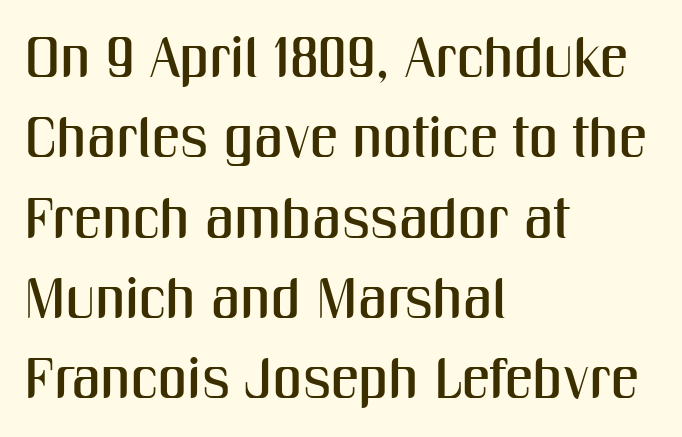
Nobody drew a line under any word here. This sample uses a sans-serif face. Each word holds together tightly as a unit, with standard inter-letter gaps. Notice how the stems are strictly vertical — no italics here. Each letter keeps its own natural width here, so spacing adapts to shape. Vertical spacing — default.
